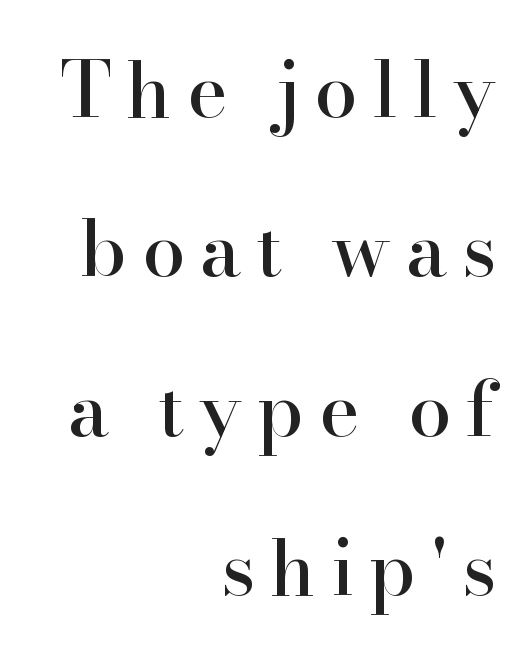
The rag falls on the left side of this text block. The string is rendered with underlining switched off. Posture: straight, roman, zero tilt. Students, observe: this is what heavily led, spacious text looks like. The letters carry serifs — small finishing strokes at the ends of their stems. Do the characters align in a grid? No, the font is proportional.
